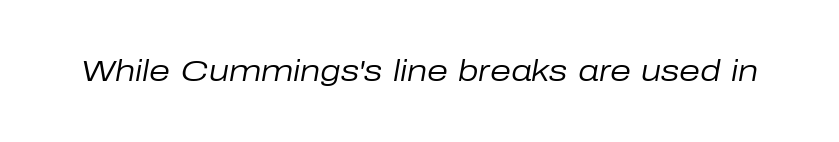
Q: Is the text bold? A: No.
Q: Is the text italic (slanted)? A: Yes, it leans right by about 10 degrees.
Q: Is the text underlined? A: No.
Q: Is the spacing between letters normal or unusually wide? A: Normal.
Q: Width (condensed, normal, or wide)? A: Normal.
Q: Stroke contrast? A: Low.
Q: x-height? A: Medium.
Q: Monospaced? A: No.
